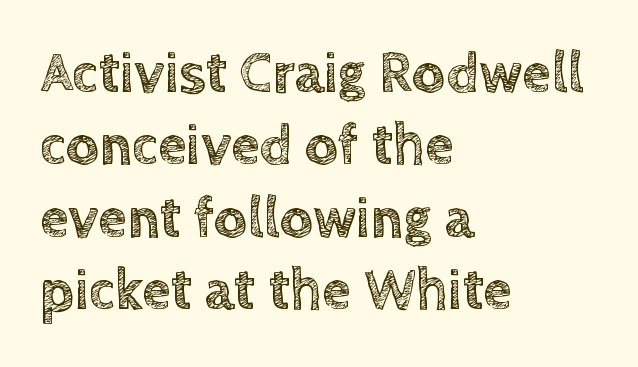
The face used here is rendered with its standard letterfit. This rendering uses left alignment, leaving the right contour irregular. The specimen reads as upright at a glance. Horizontal bands of white between lines are of average thickness. Clear beneath every line of the passage.
